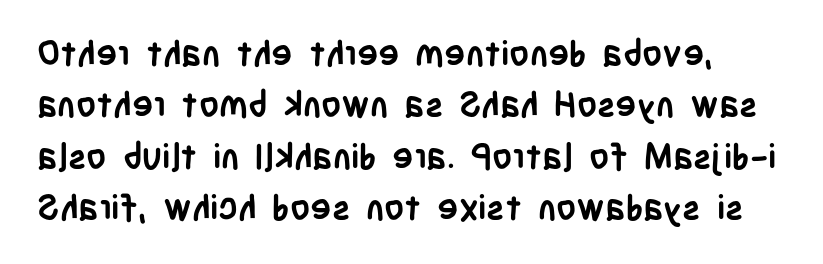
Observe the ordinary spacing: letters are neighbours, not strangers. You could not count columns in this text — the font is proportionally spaced. The vertical gap from one line to the next is medium. Beneath every word, the page is bare.
